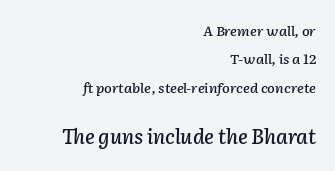
The image shows 20 px text type, italic (leaning right); set right-aligned, loose line spacing (2.03x), normal letter spacing, not underlined; the second (bottom) block is 1.43x larger.
